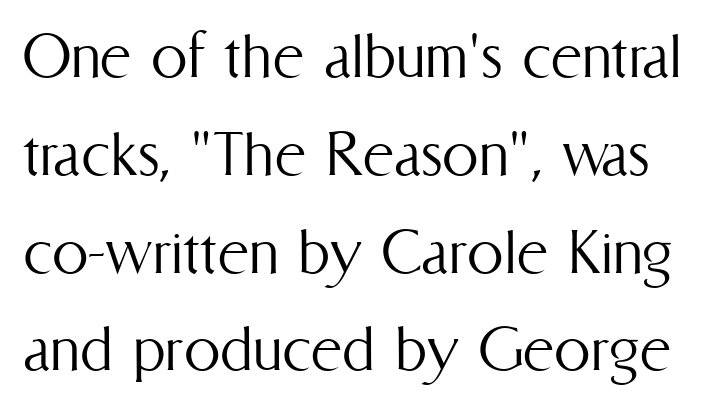
The image shows 73 px light, condensed type, upright; set normal line spacing (1.34x), normal letter spacing, not underlined; medium stroke contrast and a medium x-height.
